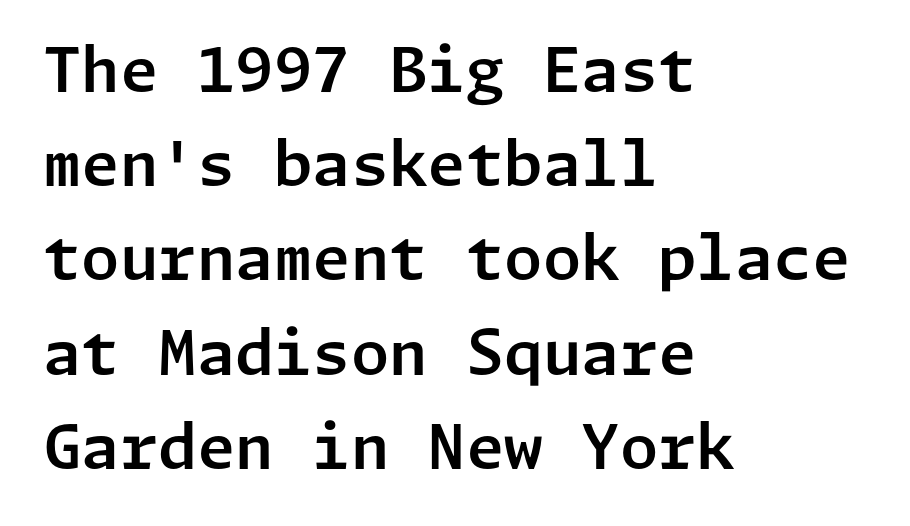
Q: Is the text italic (slanted)? A: No, it is upright.
Q: Is the typeface a serif or a sans-serif typeface? A: Sans-serif.
Q: Is the text underlined? A: No.
Q: How is the paragraph aligned? A: Left-aligned.
Q: Is the spacing between letters normal or unusually wide? A: Normal.
Q: Is the spacing between lines tight, normal or loose? A: Normal.
Q: Width (condensed, normal, or wide)? A: Normal.
Q: Stroke contrast? A: Low.
Q: x-height? A: Medium.
